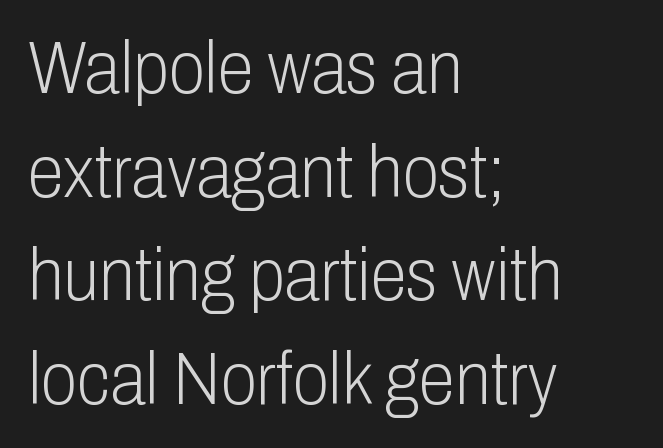
Letter spacing: default. To sum up the face: it is a sans, with no serifs. The passage shown stacks its lines at a standard gap. Underlining? Definitely not there. The typesetter chose a ragged-right arrangement here.
